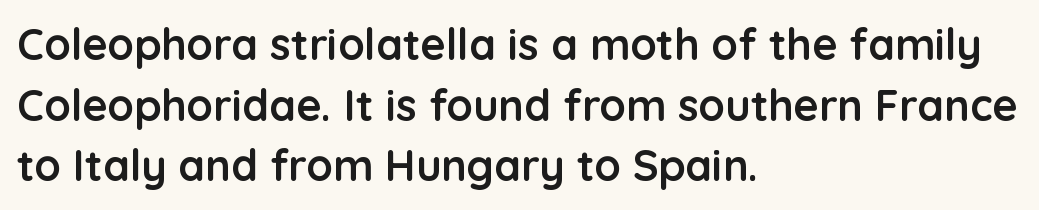
{"serif": "no", "italic": "no", "bold": "yes", "weight": "semibold", "width": "normal", "stroke_contrast": "low", "x_height": "medium", "monospaced": "no", "underline": "no", "align": "left", "line_spacing": "normal", "line_spacing_ratio": 1.41, "letter_spacing": "normal", "letter_spacing_em": 0.0, "glyph_px": 43}
